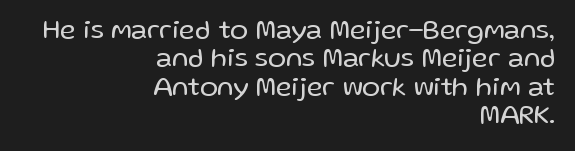
The lettering holds an erect, upright posture throughout. The type is set solid horizontally, with unmodified tracking. Leading is clearly below the norm, producing a dense column. This rendering features lettering with no underline. These lines are set flush right with a ragged left edge.
